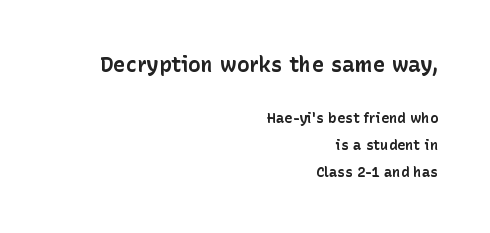
The passage shown is emphatically bold. No extra tracking has been applied to these lines. The zone under the glyphs is completely vacant. The block sitting higher on the canvas is the one with enlarged characters.
